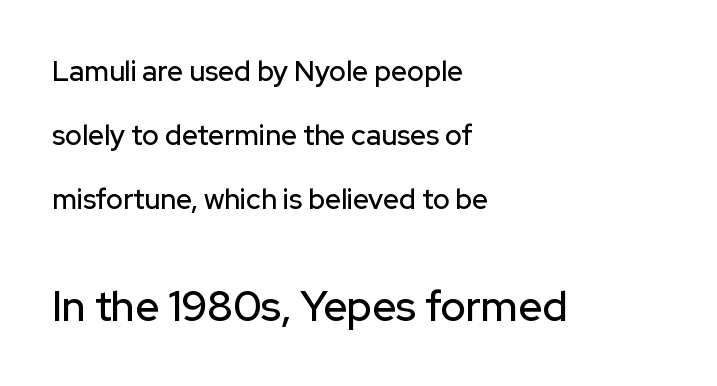
{"serif": "no", "italic": "no", "width": "normal", "stroke_contrast": "low", "x_height": "medium", "monospaced": "no", "underline": "no", "align": "left", "line_spacing": "loose", "line_spacing_ratio": 2.29, "letter_spacing": "normal", "letter_spacing_em": 0.0, "larger_block": "second", "size_ratio": 1.5, "glyph_px": 42}
